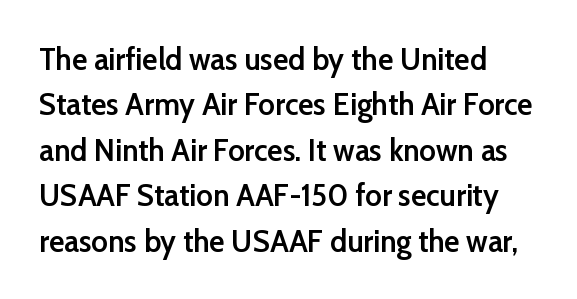
The image shows 32 px semibold sans-serif type, upright; set left-aligned, normal line spacing (1.42x), normal letter spacing, not underlined; low stroke contrast and a medium x-height.
